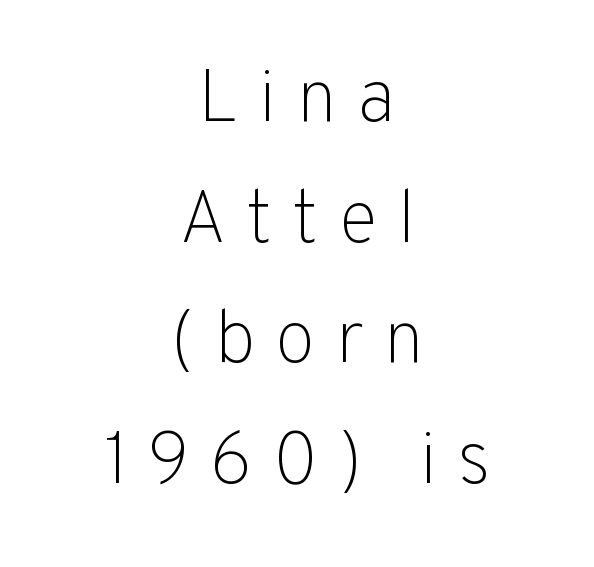
Q: Is the text bold? A: No.
Q: Is the text italic (slanted)? A: No, it is upright.
Q: Is the typeface a serif or a sans-serif typeface? A: Sans-serif.
Q: Is the text underlined? A: No.
Q: How is the paragraph aligned? A: Centered.
Q: Is the spacing between letters normal or unusually wide? A: Unusually wide.
Q: Is the spacing between lines tight, normal or loose? A: Normal.
Q: Width (condensed, normal, or wide)? A: Normal.
Q: Stroke contrast? A: Low.
Q: x-height? A: Medium.
Q: Monospaced? A: No.
